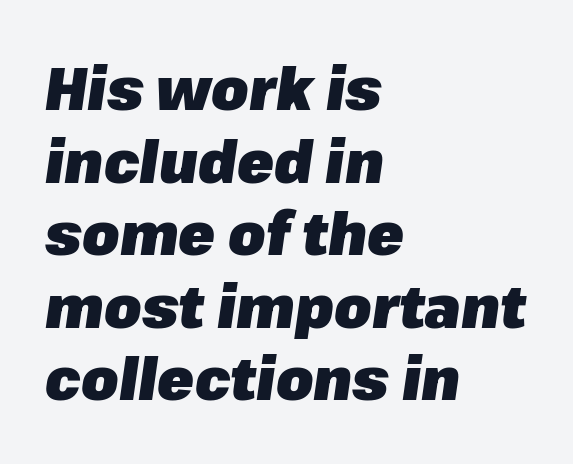
The image shows 60 px heavy type, italic (leaning right); set left-aligned, line spacing 1.21x, normal letter spacing, not underlined; low stroke contrast and a medium x-height.
